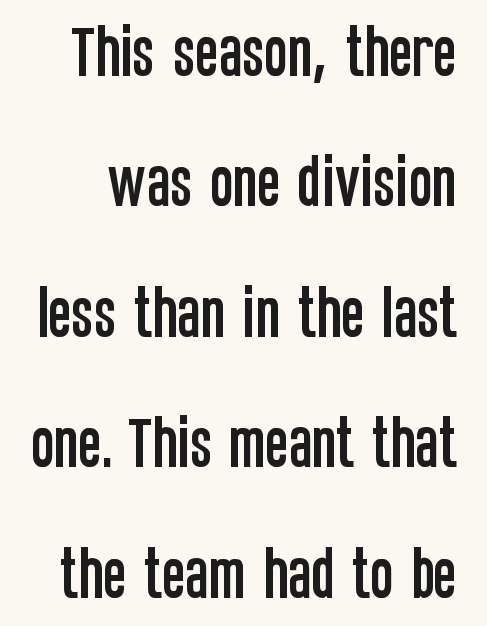
Q: Is the text italic (slanted)? A: No, it is upright.
Q: Is the typeface a serif or a sans-serif typeface? A: Sans-serif.
Q: Is the text underlined? A: No.
Q: Is the spacing between letters normal or unusually wide? A: Normal.
Q: Is the spacing between lines tight, normal or loose? A: Loose.
Q: Width (condensed, normal, or wide)? A: Condensed.
Q: Stroke contrast? A: Low.
Q: x-height? A: Large.
Q: Monospaced? A: No.
